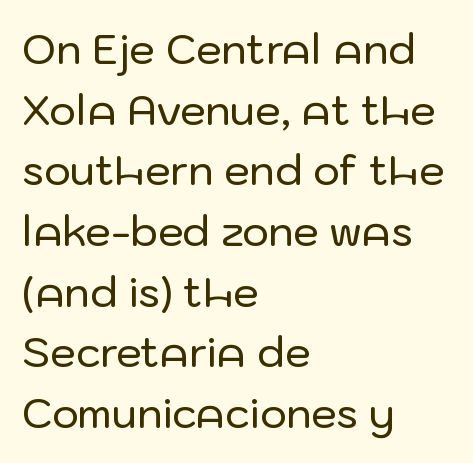
{"serif": "no", "italic": "no", "width": "normal", "stroke_contrast": "low", "x_height": "medium", "monospaced": "no", "underline": "no", "align": "left", "line_spacing": "normal", "line_spacing_ratio": 1.48, "letter_spacing": "normal", "letter_spacing_em": 0.0, "glyph_px": 41}
